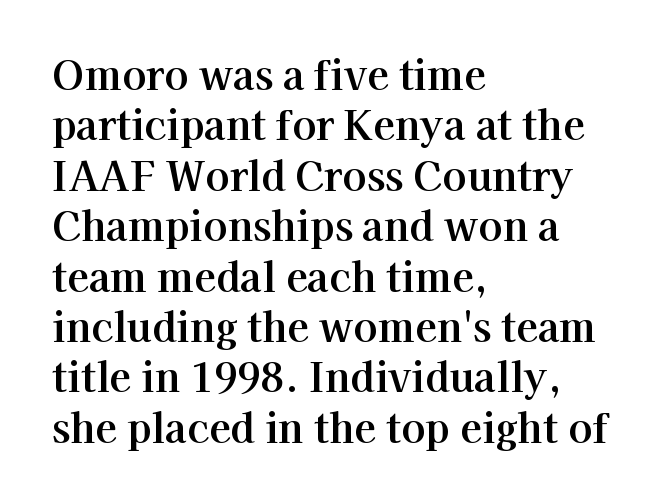
The text block is weighted toward the left margin, trailing off unevenly rightward. The specimen reads as upright at a glance. Letterform terminals end in serifs throughout the passage. Quick note: underline off. Spacing verdict: proportional, widths tailored to each character. Quick note: interline space is typical.
